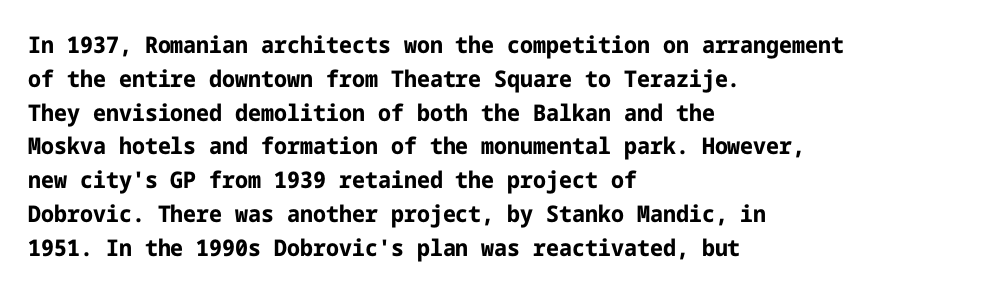
The image shows 23 px bold type, upright; set left-aligned, normal line spacing (1.47x), normal letter spacing, not underlined.
